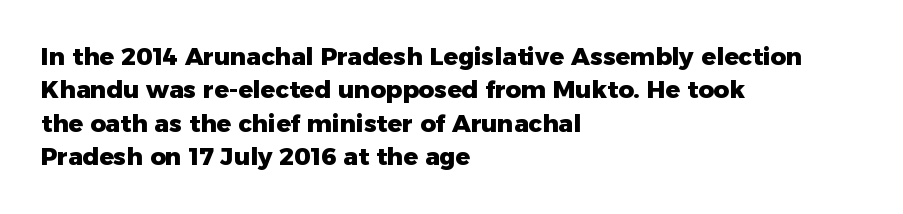
You can tell it's not italic because the verticals are truly vertical. Descender tails drop into unmarked territory. Baseline-to-baseline distance is the conventional proportion of letter height. Nobody touched the tracking dial on this one. Thick stems and heavy bowls — unmistakably bold. One-word summary of the alignment: left.
